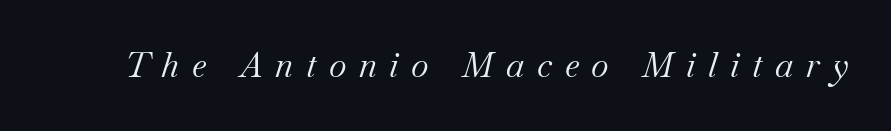
Font category for this specimen: serif. Looks like regular typesetting: each glyph gets only the width it needs. Stems here are at most as thick as an everyday book face. Slant detected: the letters are inclined. Caption: expanded tracking, letters set apart.
